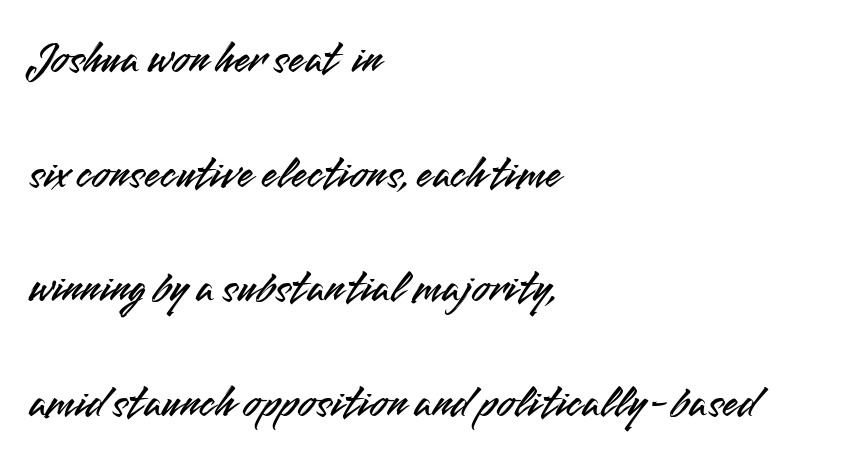
Q: Is the text italic (slanted)? A: Yes.
Q: Is the typeface a serif or a sans-serif typeface? A: Sans-serif.
Q: Is the text underlined? A: No.
Q: How is the paragraph aligned? A: Left-aligned.
Q: Is the spacing between letters normal or unusually wide? A: Normal.
Q: Is the spacing between lines tight, normal or loose? A: Loose.
Q: Width (condensed, normal, or wide)? A: Normal.
Q: Stroke contrast? A: Medium.
Q: x-height? A: Small.
Q: Monospaced? A: No.
